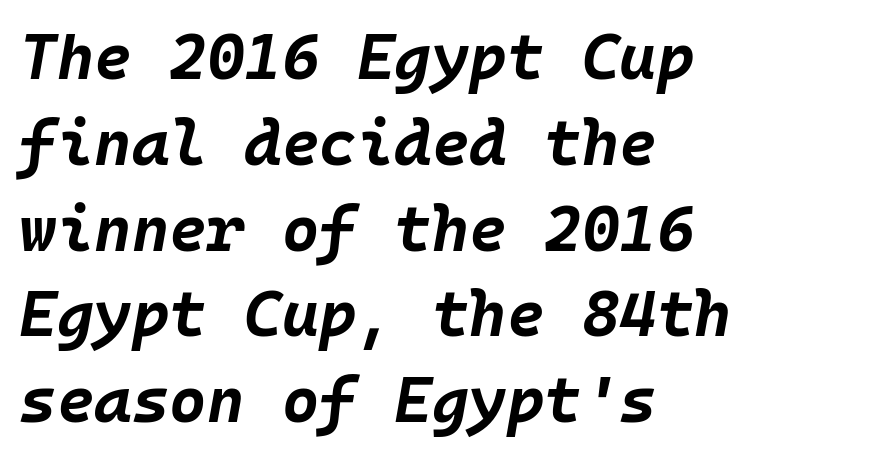
Q: Is the text bold? A: Yes.
Q: Is the text italic (slanted)? A: Yes, it leans right by about 10 degrees.
Q: Is the text underlined? A: No.
Q: How is the paragraph aligned? A: Left-aligned.
Q: Is the spacing between letters normal or unusually wide? A: Normal.
Q: Is the spacing between lines tight, normal or loose? A: Normal.
Q: Width (condensed, normal, or wide)? A: Normal.
Q: Stroke contrast? A: Low.
Q: x-height? A: Large.
Q: Monospaced? A: Yes.
